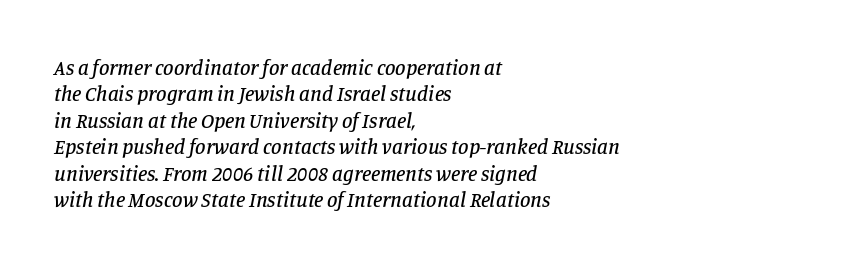
The image shows 21 px text type, italic (leaning right); set left-aligned, normal line spacing (1.26x), normal letter spacing, not underlined.
